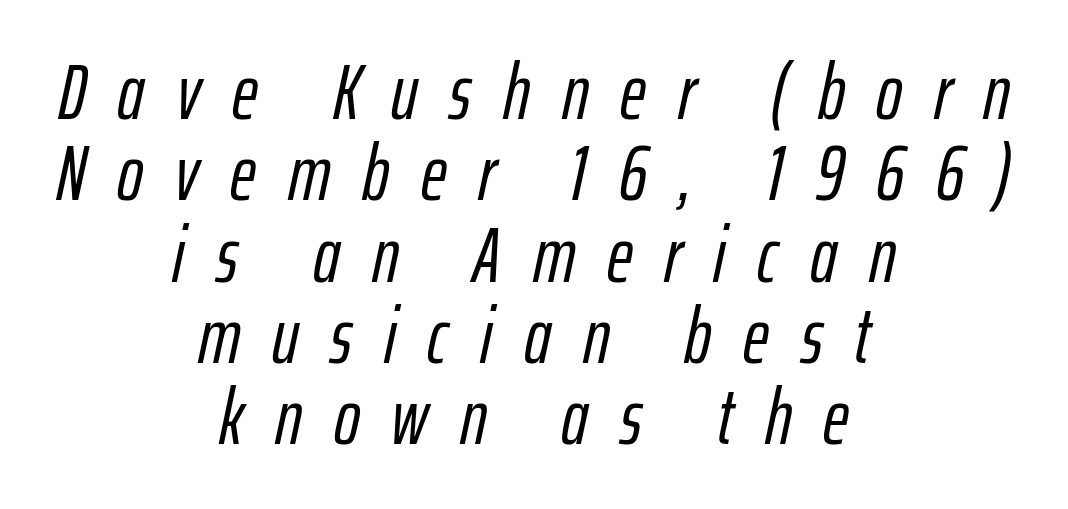
{"italic": "yes", "lean": "right", "slant_degrees": 12, "width": "condensed", "stroke_contrast": "low", "x_height": "medium", "monospaced": "no", "underline": "no", "align": "center", "line_spacing": "tight", "line_spacing_ratio": 1.03, "letter_spacing": "wide", "letter_spacing_em": 0.4, "glyph_px": 79}
